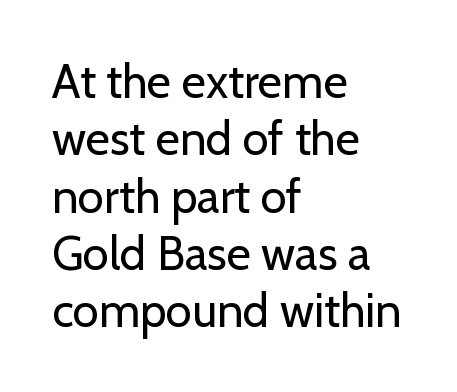
Letter spacing: default. Compared with a typical body face, this is equally light or lighter still. Spacing verdict: proportional, widths tailored to each character. The typesetter chose a ragged-right arrangement here. The face used here is a sans, in the tradition of grotesques and geometrics.
